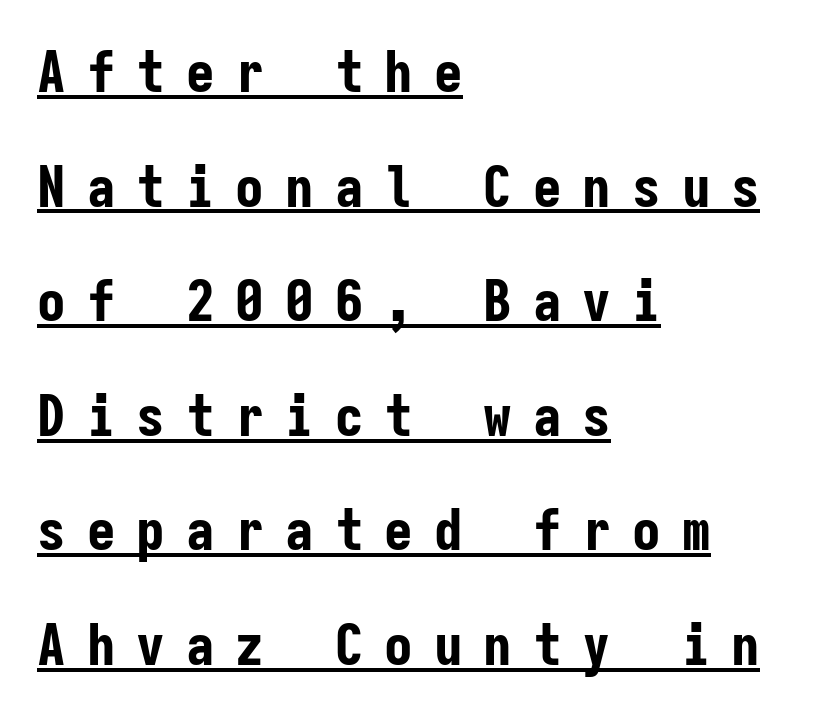
The image shows 57 px bold, condensed sans-serif type, upright, monospaced; set left-aligned, loose line spacing (2.01x), unusually wide letter spacing (+0.37 em), underlined; low stroke contrast and a medium x-height.
